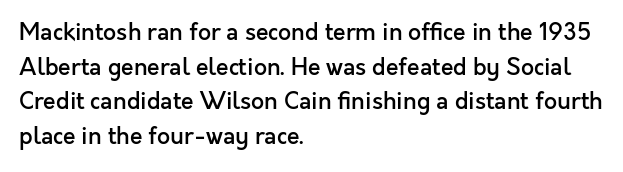
Students, observe: this is what conventionally led text looks like. Any mark beneath the type? The region is blank. On the weight axis this lands at semibold, roughly 600. These lines stack with their left ends in a neat column.
